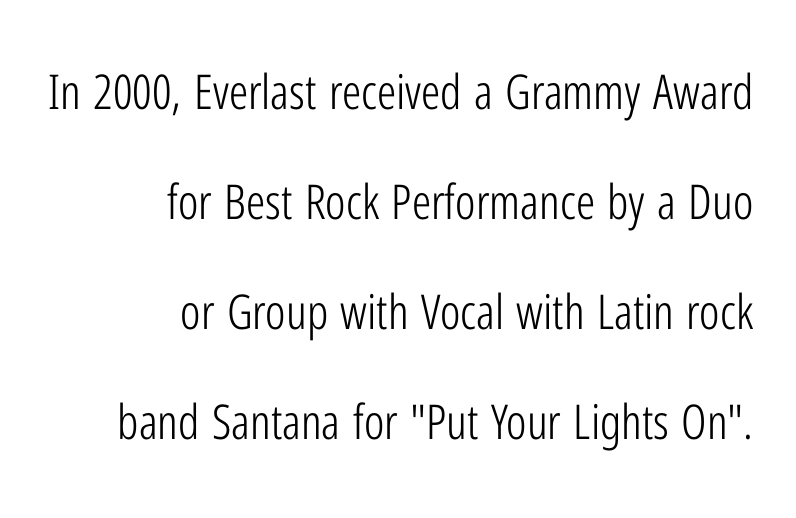
{"serif": "no", "italic": "no", "bold": "no", "weight": "light", "width": "condensed", "stroke_contrast": "low", "x_height": "medium", "monospaced": "no", "underline": "no", "align": "right", "line_spacing": "loose", "line_spacing_ratio": 2.29, "letter_spacing": "normal", "letter_spacing_em": 0.0, "glyph_px": 48}
